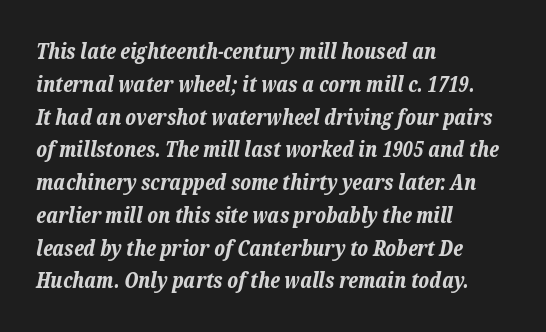
{"italic": "yes", "lean": "right", "slant_degrees": 12, "bold": "yes", "underline": "no", "align": "left", "line_spacing": "normal", "line_spacing_ratio": 1.56, "letter_spacing": "normal", "letter_spacing_em": 0.0, "glyph_px": 21}
